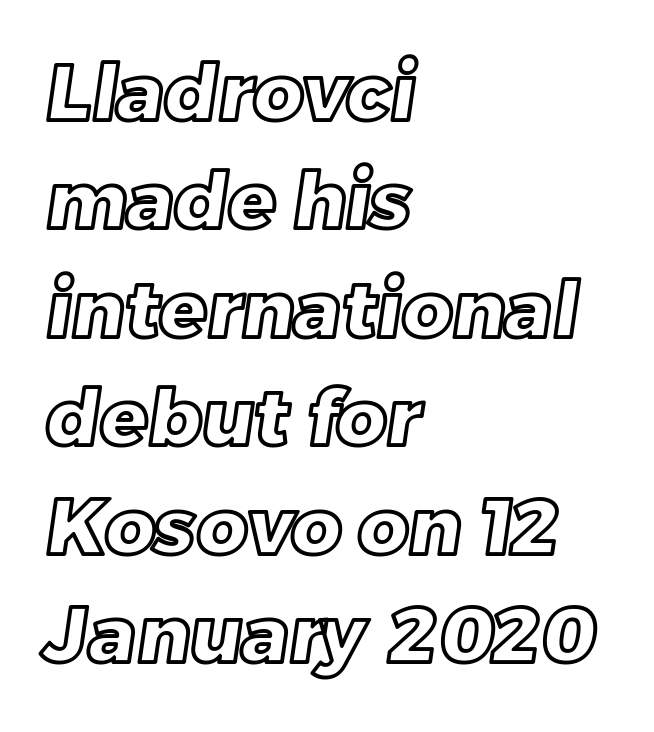
The image shows 78 px text type; set left-aligned, normal line spacing (1.39x), normal letter spacing, not underlined; a large x-height.
